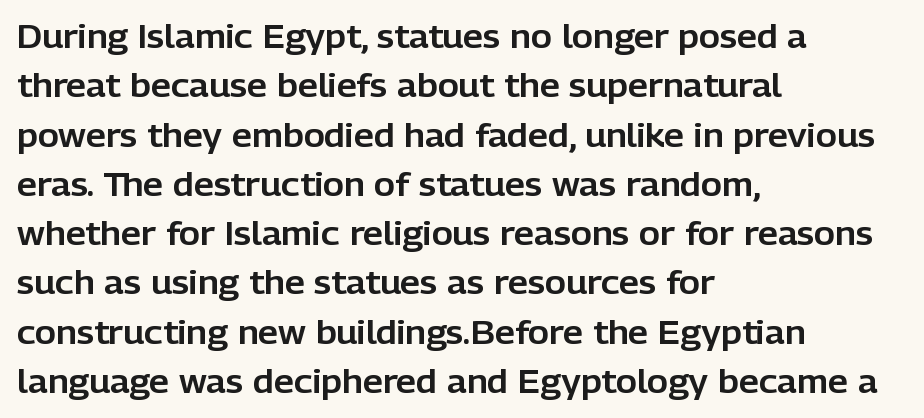
Between one letter and the next there's only the usual sliver of space. The line-height multiplier appears to be the usual default. Each letter keeps its own natural width here, so spacing adapts to shape. The glyphs in this specimen are sans serif. The passage shown is not underscored anywhere. This sample uses an upright cut, with every glyph sitting square on the baseline.
